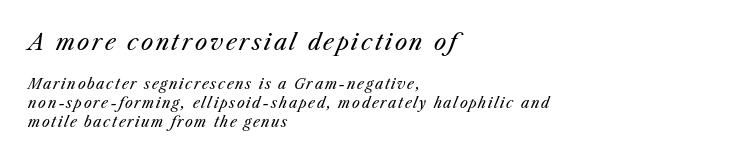
The image shows 22 px text type, italic (leaning right); set left-aligned, normal line spacing (1.34x), not underlined; the first (top) block is 1.57x larger.
